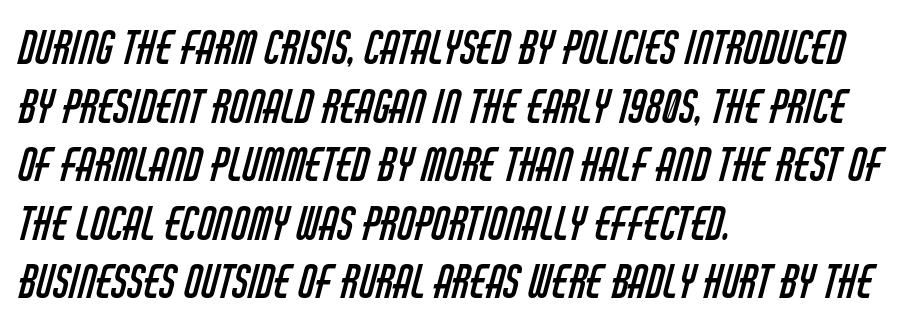
Q: Is the text bold? A: No.
Q: Is the typeface a serif or a sans-serif typeface? A: Sans-serif.
Q: Is the text underlined? A: No.
Q: How is the paragraph aligned? A: Left-aligned.
Q: Is the spacing between letters normal or unusually wide? A: Normal.
Q: Is the spacing between lines tight, normal or loose? A: Normal.
Q: Width (condensed, normal, or wide)? A: Condensed.
Q: Stroke contrast? A: Low.
Q: x-height? A: Large.
Q: Monospaced? A: No.
